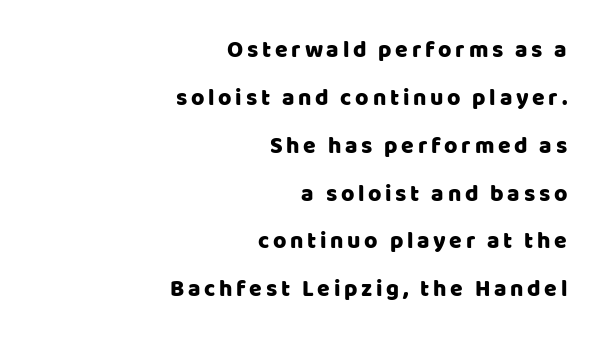
{"italic": "no", "underline": "no", "align": "right", "line_spacing": "loose", "line_spacing_ratio": 2.08, "glyph_px": 23}
